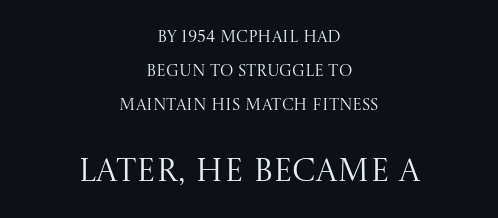
Q: Is the text bold? A: No.
Q: Is the text italic (slanted)? A: No, it is upright.
Q: Is the typeface a serif or a sans-serif typeface? A: Serif.
Q: Is the text underlined? A: No.
Q: How is the paragraph aligned? A: Centered.
Q: Is the spacing between letters normal or unusually wide? A: Normal.
Q: Is the spacing between lines tight, normal or loose? A: Loose.
Q: Which block of text is set in a larger size, the first (top) or the second (bottom)? A: The second (bottom) one.
Q: Width (condensed, normal, or wide)? A: Normal.
Q: Stroke contrast? A: Medium.
Q: x-height? A: Large.
Q: Monospaced? A: No.
